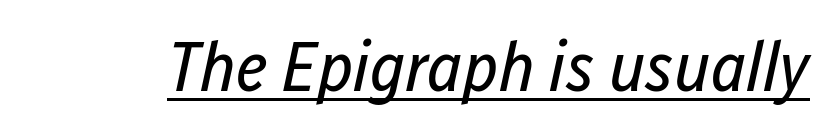
The image shows 71 px regular-weight, condensed type, italic (leaning right); set normal letter spacing, underlined; low stroke contrast and a medium x-height.
